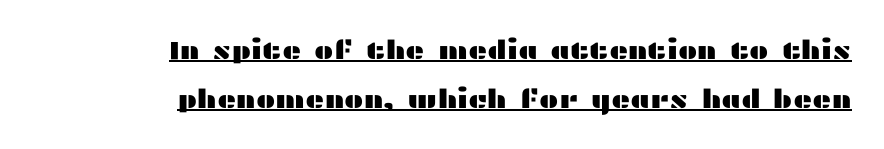
The image shows 26 px text type, upright; set right-aligned, line spacing 1.88x, normal letter spacing, underlined.
